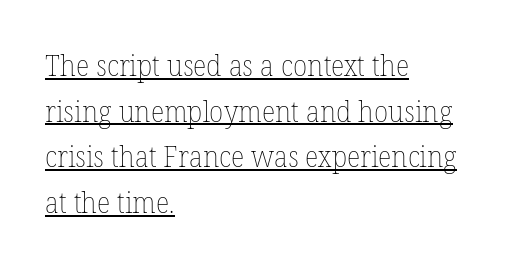
{"italic": "no", "bold": "no", "weight": "thin", "width": "normal", "stroke_contrast": "low", "x_height": "medium", "monospaced": "no", "underline": "yes", "align": "left", "line_spacing": "normal", "line_spacing_ratio": 1.57, "letter_spacing": "normal", "letter_spacing_em": 0.0, "glyph_px": 29}
